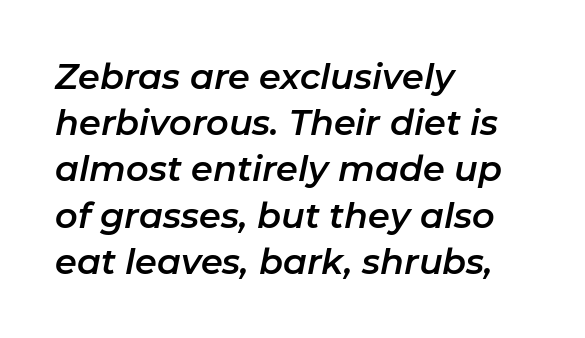
The font's italic variant was chosen for this text. Words appear dense and cohesive because spacing is normal. Rows of type keep a routine distance in the vertical direction. Clear beneath every line of the passage.
